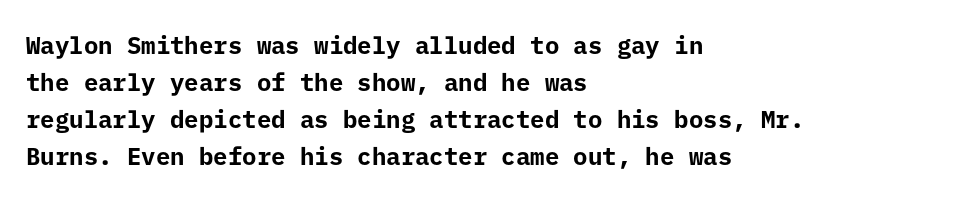
The image shows 24 px bold type, upright; set left-aligned, normal line spacing (1.54x), normal letter spacing, not underlined.
